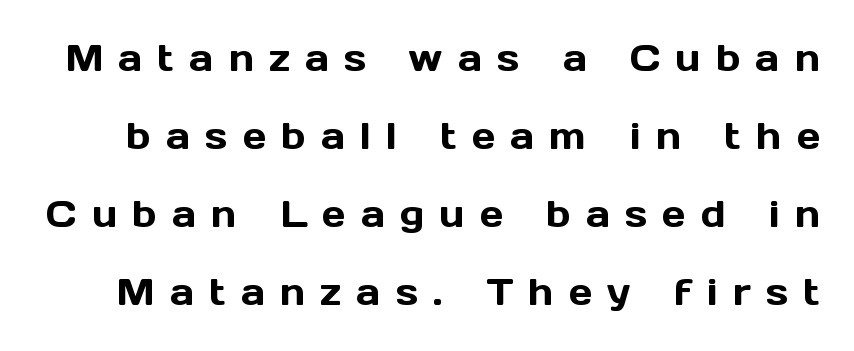
Q: Is the text italic (slanted)? A: No, it is upright.
Q: Is the typeface a serif or a sans-serif typeface? A: Sans-serif.
Q: Is the text underlined? A: No.
Q: Is the spacing between letters normal or unusually wide? A: Unusually wide.
Q: Is the spacing between lines tight, normal or loose? A: Loose.
Q: Width (condensed, normal, or wide)? A: Normal.
Q: x-height? A: Medium.
Q: Monospaced? A: No.
